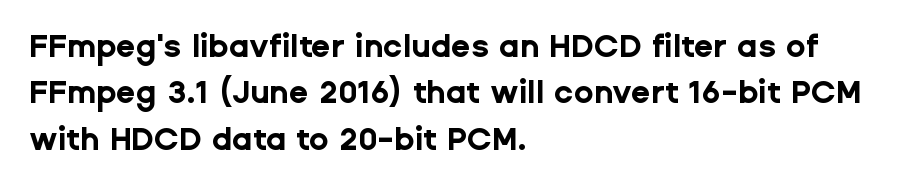
{"serif": "no", "italic": "no", "bold": "yes", "weight": "bold", "width": "normal", "stroke_contrast": "low", "x_height": "medium", "monospaced": "no", "underline": "no", "align": "left", "line_spacing": "normal", "line_spacing_ratio": 1.45, "letter_spacing": "normal", "letter_spacing_em": 0.0, "glyph_px": 32}
